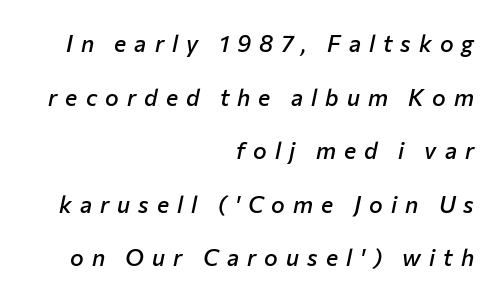
The image shows 23 px text type, italic (leaning right); set right-aligned, loose line spacing (2.33x), unusually wide letter spacing (+0.35 em), not underlined.
